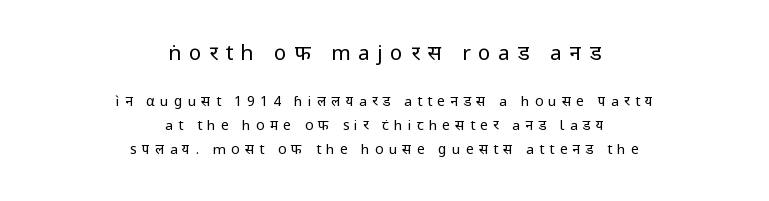
{"italic": "no", "bold": "no", "underline": "no", "align": "center", "line_spacing": "normal", "line_spacing_ratio": 1.69, "letter_spacing": "wide", "letter_spacing_em": 0.36, "larger_block": "first", "size_ratio": 1.5, "glyph_px": 21}
